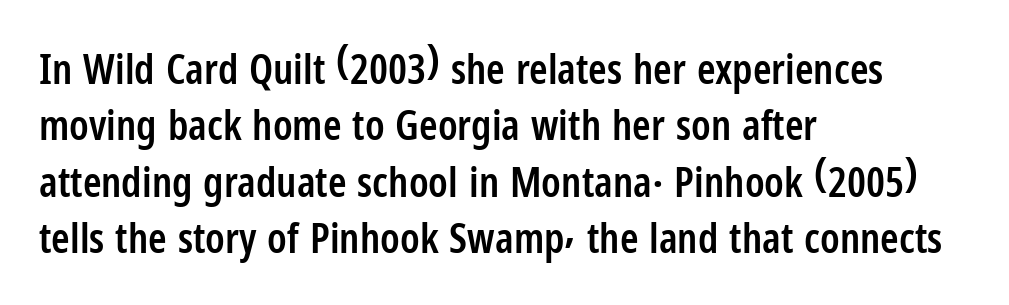
Notice how the passage keeps a crisp vertical edge on the left only. Typographic density is moderately raised because the face is semibold. The glyphs in this specimen are sans serif. Posture: straight, roman, zero tilt. Standard letterfit; no display-style spreading of the glyphs.
